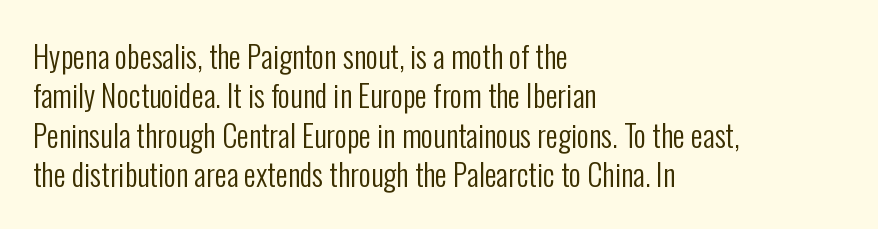
In terms of letterform style, serifs are entirely absent. Is the letter spacing exaggerated? No — it looks like the ordinary default. The lines are quadded left. Does the leading feel generous? No, just average. Descenders hang freely into open space. These lines were composed using upright roman letters.
